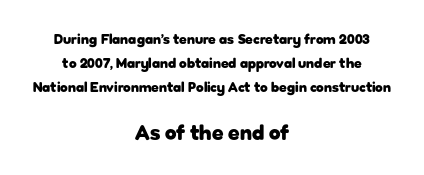
The following chunk of copy outweighs the initial chunk in type size. In terms of weight, the rendering is a true, heavy bold. Characters remain perfectly vertical along every line. One-word summary of the alignment: center. Inter-character spacing is left at the font's built-in metrics. Descenders hang freely into open space.
